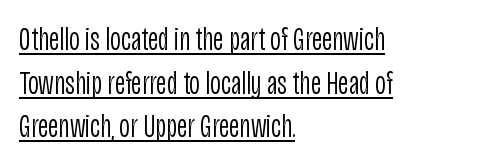
The image shows 33 px light, condensed sans-serif type, upright; set left-aligned, normal line spacing (1.32x), normal letter spacing, underlined; low stroke contrast and a large x-height.
